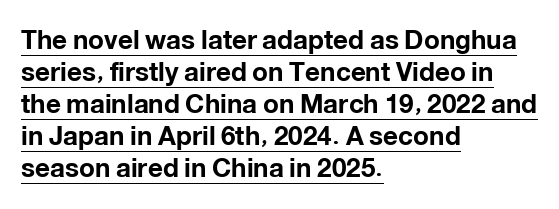
{"italic": "no", "bold": "yes", "underline": "yes", "align": "left", "line_spacing_ratio": 1.23, "letter_spacing": "normal", "letter_spacing_em": 0.0, "glyph_px": 26}
